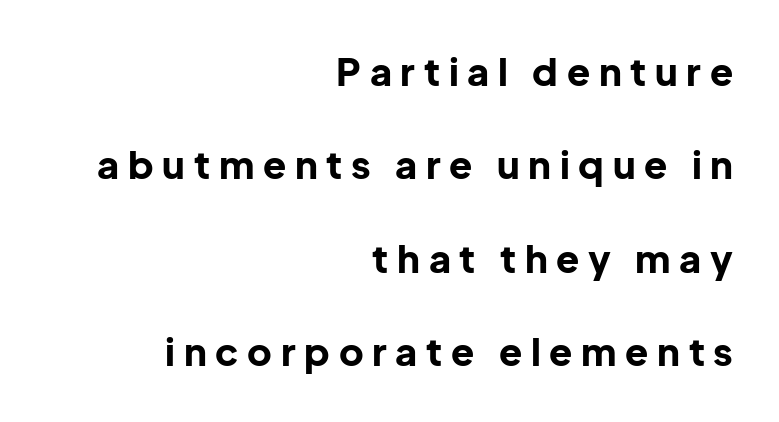
Line endings align vertically; line beginnings do not. You could not count columns in this text — the font is proportionally spaced. Posture: straight, roman, zero tilt. The leading is generous, giving the passage an open texture.
